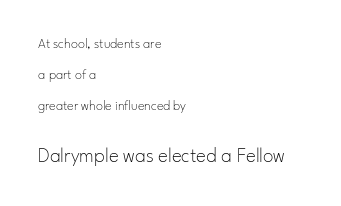
The image shows 21 px text type, upright; set left-aligned, loose line spacing (2.2x), normal letter spacing, not underlined; the second (bottom) block is 1.5x larger.
